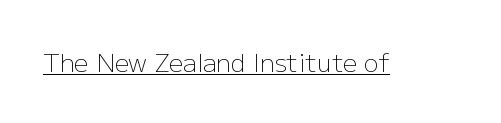
{"italic": "no", "bold": "no", "underline": "yes", "letter_spacing": "normal", "letter_spacing_em": 0.0, "glyph_px": 25}
